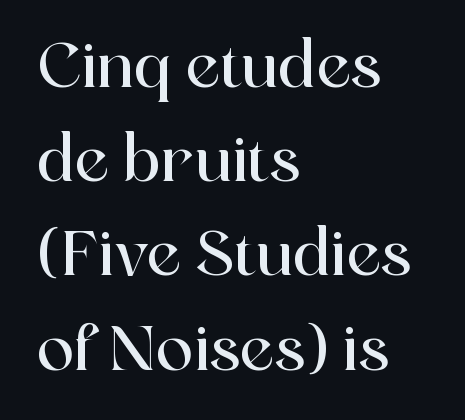
{"serif": "yes", "italic": "no", "width": "normal", "x_height": "medium", "monospaced": "no", "underline": "no", "align": "left", "line_spacing": "normal", "line_spacing_ratio": 1.52, "letter_spacing": "normal", "letter_spacing_em": 0.0, "glyph_px": 62}
